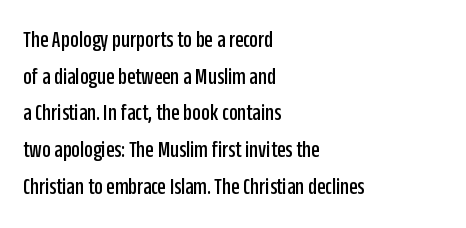
Unlike italic type, these characters show no tilt at all. Glyph-to-glyph distance matches everyday printed text. The line-height multiplier appears to be the usual default. The rag falls on the right side of this text block.
